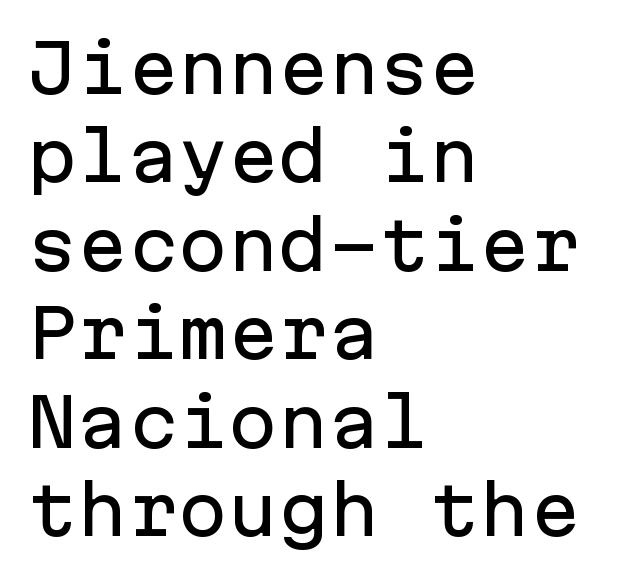
Q: Is the text italic (slanted)? A: No, it is upright.
Q: Is the typeface a serif or a sans-serif typeface? A: Sans-serif.
Q: Is the text underlined? A: No.
Q: How is the paragraph aligned? A: Left-aligned.
Q: Is the spacing between letters normal or unusually wide? A: Normal.
Q: Is the spacing between lines tight, normal or loose? A: Normal.
Q: Width (condensed, normal, or wide)? A: Normal.
Q: Stroke contrast? A: Low.
Q: x-height? A: Medium.
Q: Monospaced? A: Yes.
